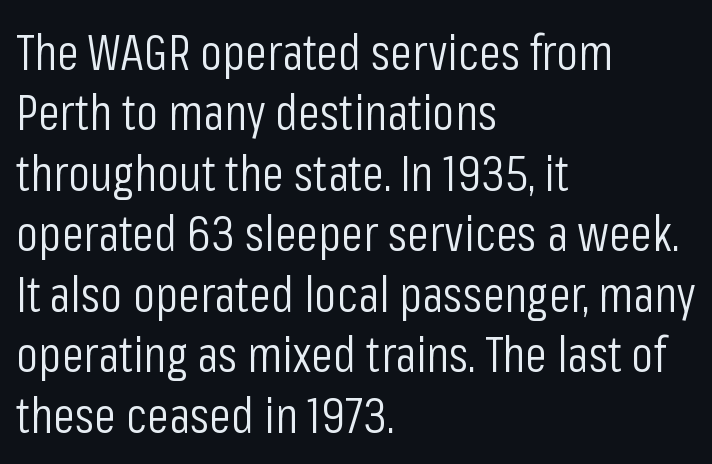
The image shows 50 px light, condensed sans-serif type, upright; set left-aligned, line spacing 1.21x, normal letter spacing, not underlined; low stroke contrast and a medium x-height.
